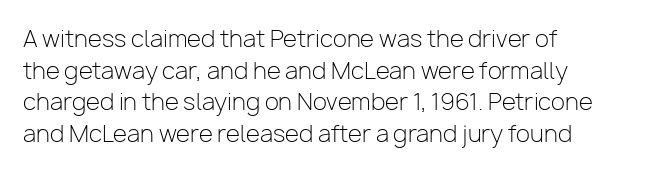
The strokes are not fattened; the text isn't bold. Beneath every word, the page is bare. Every row of glyphs begins at an identical x-position on the left. In terms of posture, this sample is upright.
